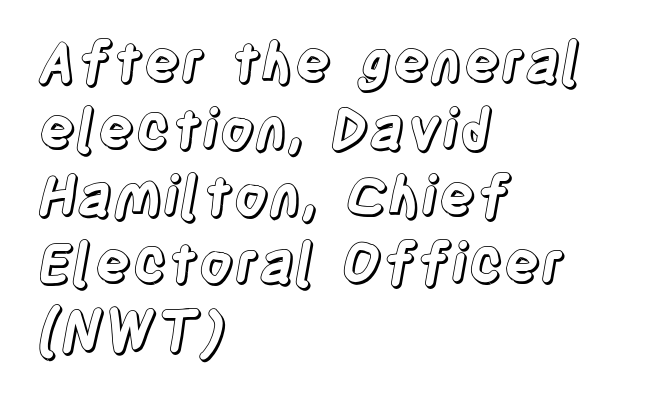
{"width": "condensed", "x_height": "large", "monospaced": "no", "underline": "no", "align": "left", "line_spacing_ratio": 1.22, "letter_spacing": "normal", "letter_spacing_em": 0.0, "glyph_px": 55}
